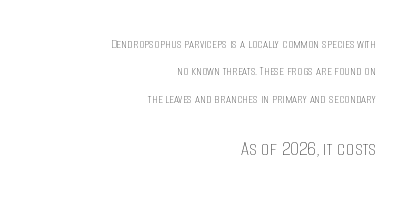
Q: Is the text bold? A: No.
Q: Is the text italic (slanted)? A: No, it is upright.
Q: Is the text underlined? A: No.
Q: How is the paragraph aligned? A: Right-aligned.
Q: Is the spacing between letters normal or unusually wide? A: Normal.
Q: Is the spacing between lines tight, normal or loose? A: Loose.
Q: Which block of text is set in a larger size, the first (top) or the second (bottom)? A: The second (bottom) one.
